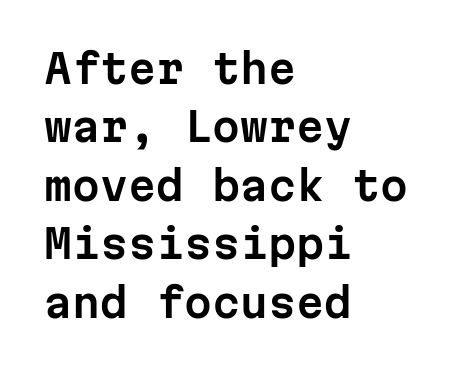
Caption: standard tracking, unaltered. Horizontal alignment here is leftward, the default for most running prose. The passage shown stacks its lines at a standard gap. The space beneath each line is pristine and unruled.
